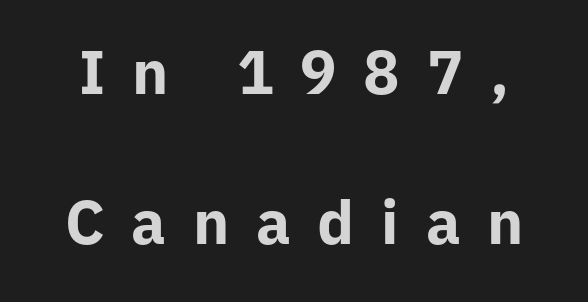
The image shows 61 px bold sans-serif type, upright; set loose line spacing (2.46x), unusually wide letter spacing (+0.44 em), not underlined; low stroke contrast and a medium x-height.
